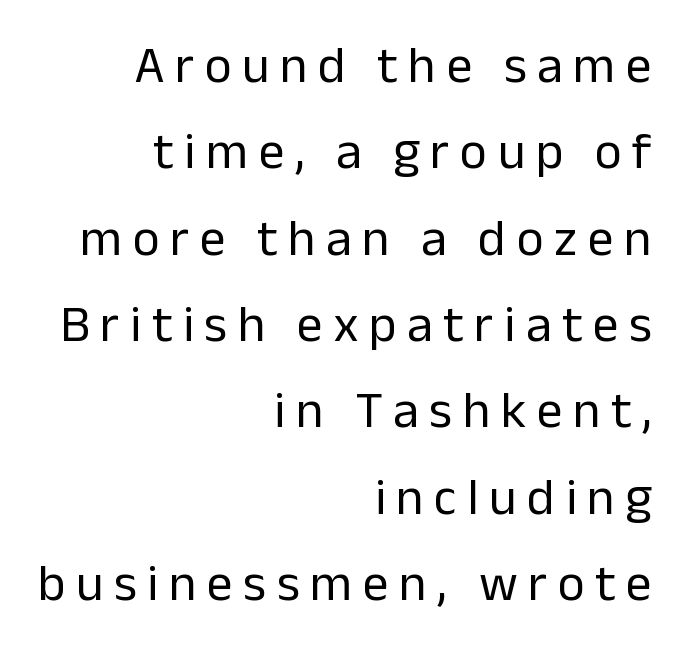
The image shows 52 px regular-weight sans-serif type, upright; set right-aligned, normal line spacing (1.66x), unusually wide letter spacing (+0.2 em), not underlined; low stroke contrast and a medium x-height.
